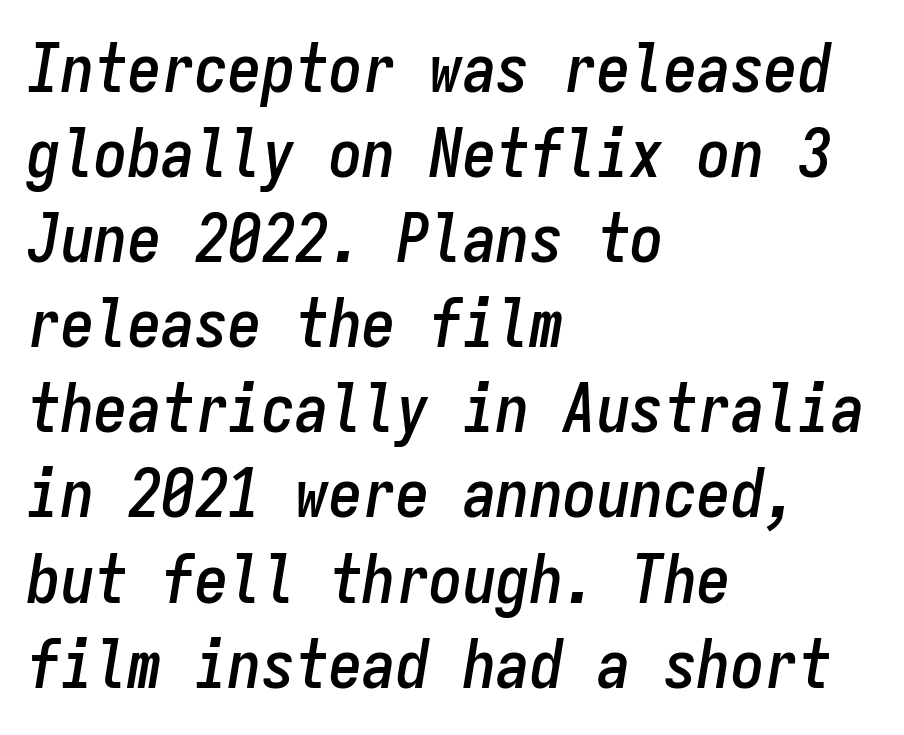
Q: Is the text italic (slanted)? A: Yes, it leans right by about 9 degrees.
Q: Is the text underlined? A: No.
Q: How is the paragraph aligned? A: Left-aligned.
Q: Is the spacing between letters normal or unusually wide? A: Normal.
Q: Is the spacing between lines tight, normal or loose? A: Normal.
Q: Width (condensed, normal, or wide)? A: Condensed.
Q: Stroke contrast? A: Low.
Q: x-height? A: Medium.
Q: Monospaced? A: Yes.
